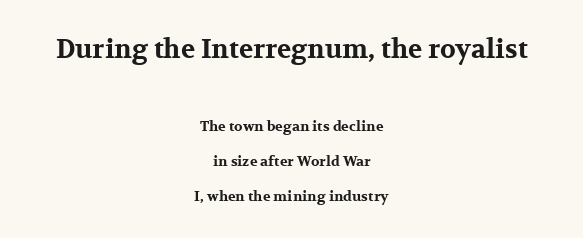
Bold? Absolutely — the strokes are thick and heavy. Words float on clear page, feet unadorned. Does the lettering tilt? It doesn't — this is upright. These lines are centered, leaving both edges ragged. The earlier block is typeset at a bigger size than the later block.
